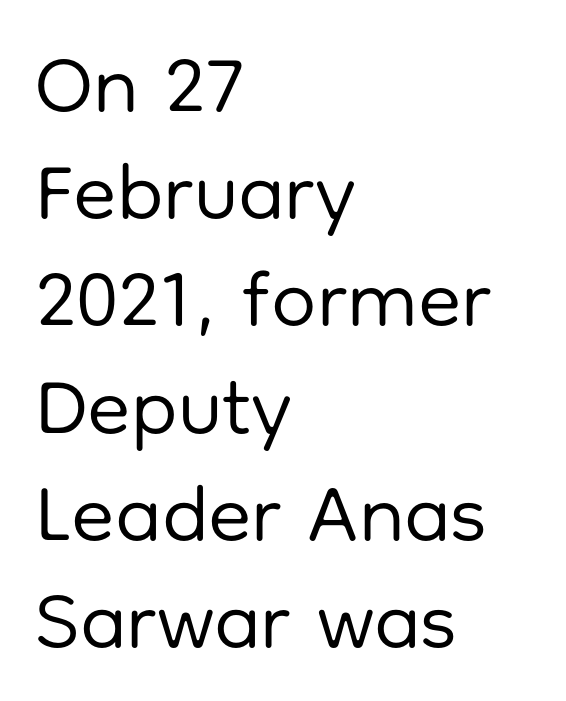
Q: Is the text bold? A: No.
Q: Is the text italic (slanted)? A: No, it is upright.
Q: Is the typeface a serif or a sans-serif typeface? A: Sans-serif.
Q: Is the text underlined? A: No.
Q: How is the paragraph aligned? A: Left-aligned.
Q: Is the spacing between letters normal or unusually wide? A: Normal.
Q: Is the spacing between lines tight, normal or loose? A: Normal.
Q: Width (condensed, normal, or wide)? A: Normal.
Q: Stroke contrast? A: Low.
Q: x-height? A: Medium.
Q: Monospaced? A: No.
